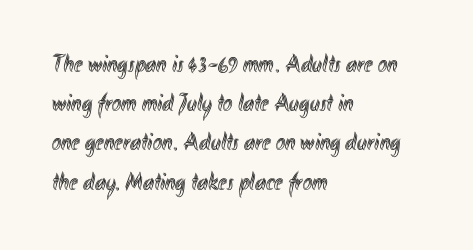
The foot of each line stays bare and open. Characters follow at the spacing the type designer built in. Line spacing here is normal.
